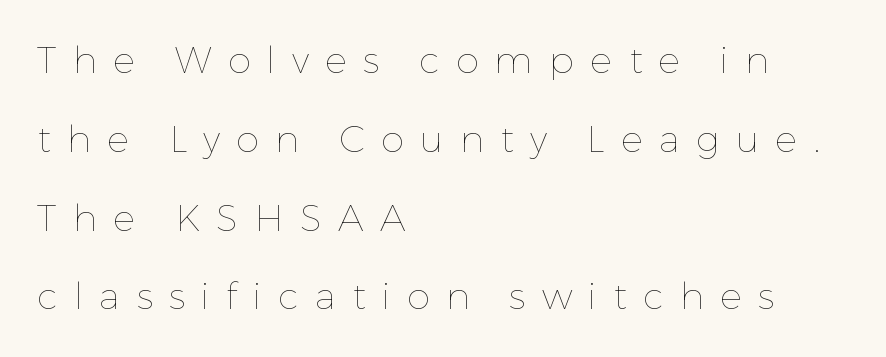
Q: Is the text bold? A: No.
Q: Is the text italic (slanted)? A: No, it is upright.
Q: Is the text underlined? A: No.
Q: How is the paragraph aligned? A: Left-aligned.
Q: Is the spacing between letters normal or unusually wide? A: Unusually wide.
Q: Is the spacing between lines tight, normal or loose? A: Loose.
Q: Width (condensed, normal, or wide)? A: Normal.
Q: Stroke contrast? A: Low.
Q: x-height? A: Medium.
Q: Monospaced? A: No.
